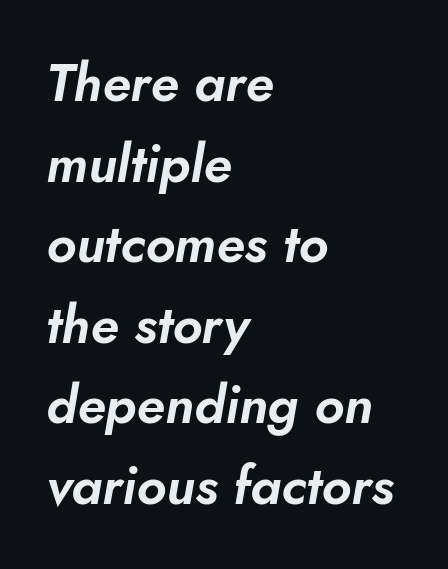
{"italic": "yes", "lean": "right", "slant_degrees": 10, "width": "normal", "stroke_contrast": "low", "x_height": "small", "monospaced": "no", "underline": "no", "align": "left", "line_spacing": "normal", "line_spacing_ratio": 1.52, "letter_spacing": "normal", "letter_spacing_em": 0.0, "glyph_px": 53}
